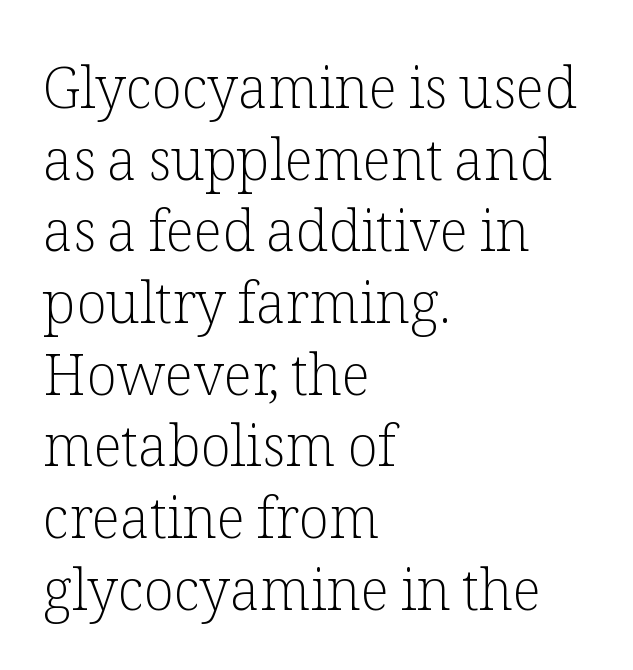
Q: Is the text bold? A: No.
Q: Is the text italic (slanted)? A: No, it is upright.
Q: Is the typeface a serif or a sans-serif typeface? A: Serif.
Q: Is the text underlined? A: No.
Q: How is the paragraph aligned? A: Left-aligned.
Q: Is the spacing between letters normal or unusually wide? A: Normal.
Q: Is the spacing between lines tight, normal or loose? A: Normal.
Q: Width (condensed, normal, or wide)? A: Normal.
Q: Stroke contrast? A: Low.
Q: x-height? A: Medium.
Q: Monospaced? A: No.
